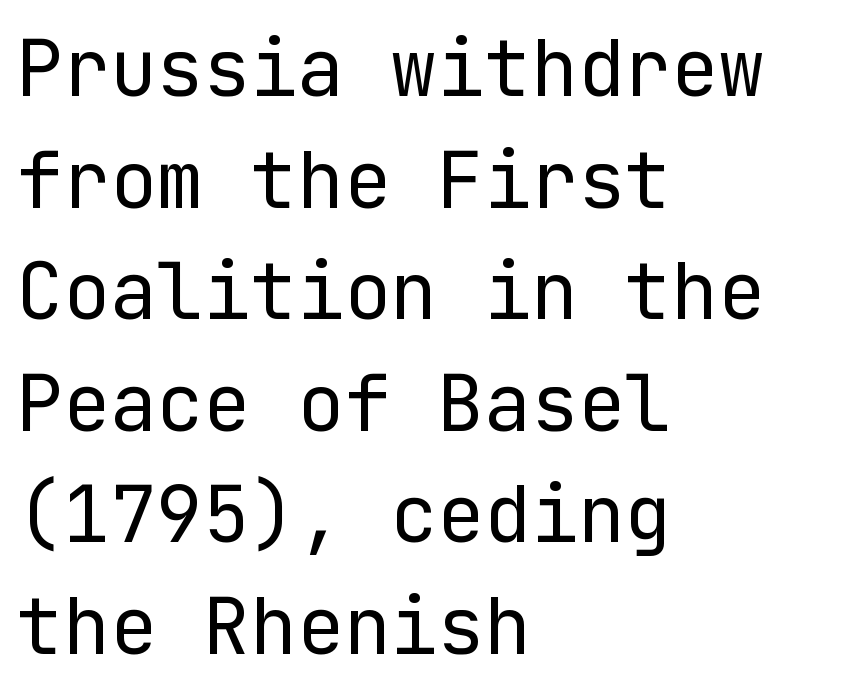
Layout note: lines flush left. A roman cut, with each character standing at attention. A sans-serif font was chosen for this passage. Caption: standard tracking, unaltered.
